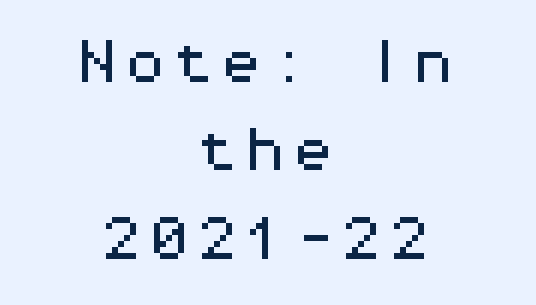
Q: Is the text italic (slanted)? A: No, it is upright.
Q: Is the typeface a serif or a sans-serif typeface? A: Sans-serif.
Q: Is the text underlined? A: No.
Q: How is the paragraph aligned? A: Centered.
Q: Is the spacing between letters normal or unusually wide? A: Normal.
Q: Width (condensed, normal, or wide)? A: Wide.
Q: Stroke contrast? A: Medium.
Q: x-height? A: Medium.
Q: Monospaced? A: Yes.
